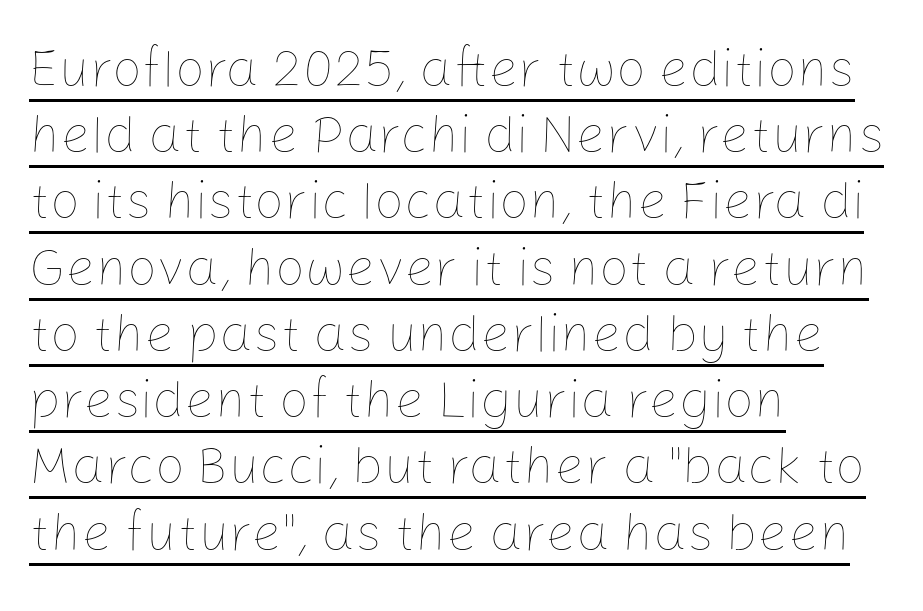
{"italic": "no", "bold": "no", "weight": "thin", "width": "normal", "stroke_contrast": "low", "x_height": "medium", "monospaced": "no", "underline": "yes", "align": "left", "line_spacing": "normal", "line_spacing_ratio": 1.25, "letter_spacing": "normal", "letter_spacing_em": 0.0, "glyph_px": 53}
